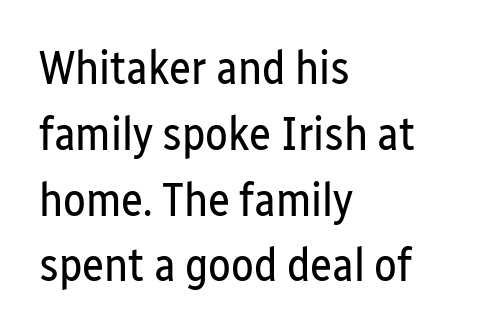
The image shows 47 px regular-weight, condensed sans-serif type, upright; set left-aligned, normal line spacing (1.4x), normal letter spacing, not underlined; low stroke contrast and a medium x-height.
